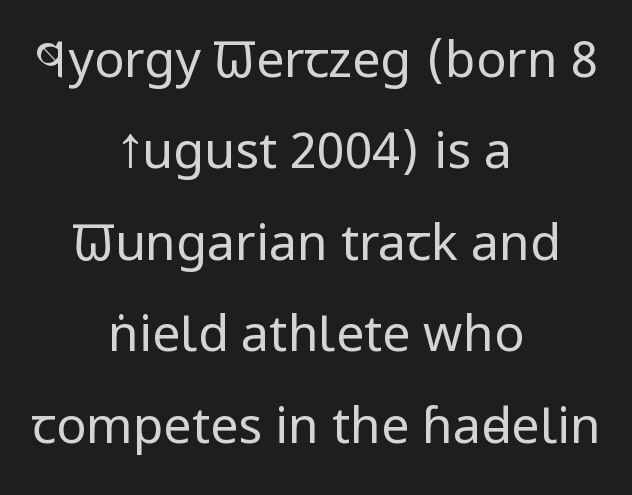
The face used here is a sans, in the tradition of grotesques and geometrics. Here the designer chose a conventional face with non-uniform glyph widths. Upright lettering throughout. A quiet, ordinary-to-light weight characterises the typeface. Underlining? Definitely not there. Is the letter spacing exaggerated? No — it looks like the ordinary default.
